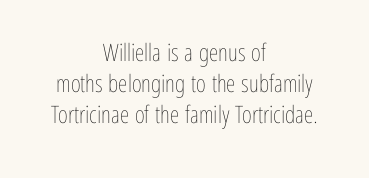
Regarding leading, the lines here are spaced in the standard way. Bold? No — there's no thickening of the strokes. The compositor balanced each line on the midline. Letter spacing: default.
